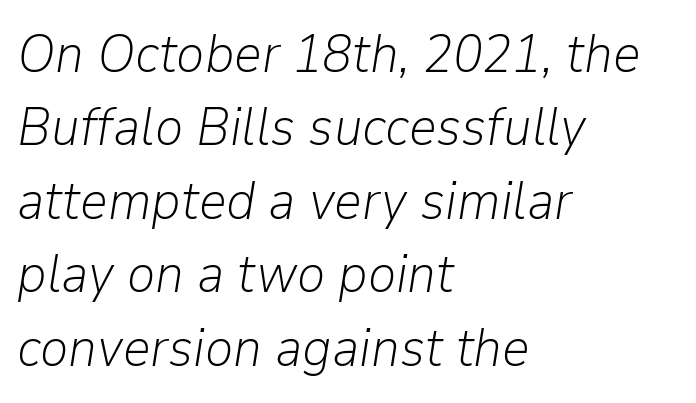
Type without underlining. Compared with typical paragraphs, the rows here are spaced about the same. These lines are set flush left with a ragged right edge. The text carries the slant typical of an italic or oblique font. What stands out about the letter spacing? Nothing — it is the standard amount.
